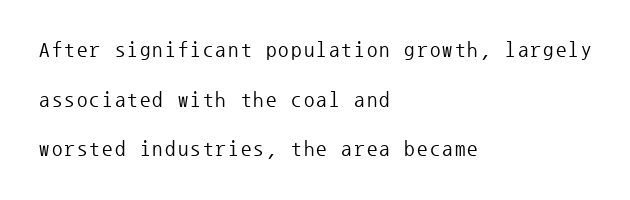
{"italic": "no", "bold": "no", "underline": "no", "align": "left", "line_spacing": "loose", "line_spacing_ratio": 2.36, "glyph_px": 21}
